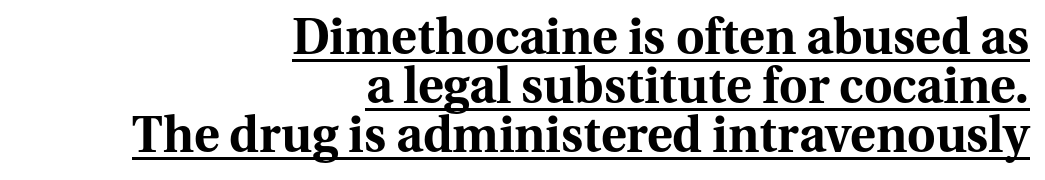
Q: Is the text bold? A: Yes.
Q: Is the text italic (slanted)? A: No, it is upright.
Q: Is the typeface a serif or a sans-serif typeface? A: Serif.
Q: Is the text underlined? A: Yes.
Q: How is the paragraph aligned? A: Right-aligned.
Q: Is the spacing between letters normal or unusually wide? A: Normal.
Q: Is the spacing between lines tight, normal or loose? A: Tight.
Q: Width (condensed, normal, or wide)? A: Normal.
Q: Stroke contrast? A: Medium.
Q: x-height? A: Medium.
Q: Monospaced? A: No.
